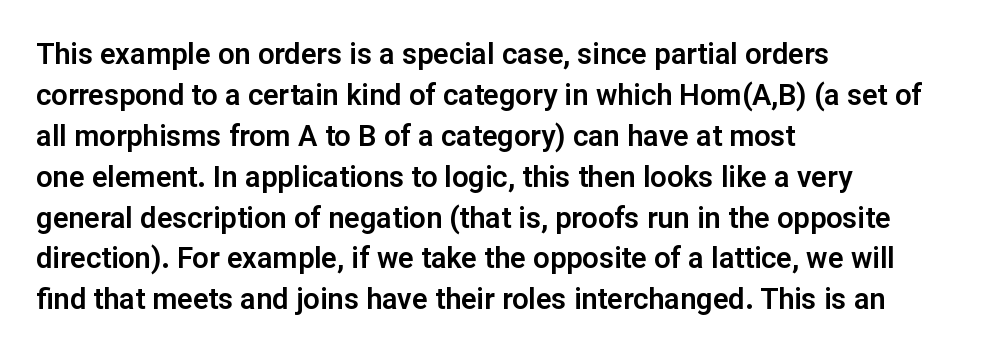
The image shows 29 px sans-serif type, upright; set left-aligned, normal line spacing (1.41x), normal letter spacing, not underlined; low stroke contrast and a medium x-height.
